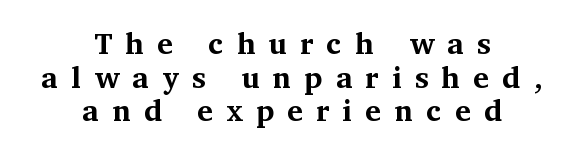
{"serif": "yes", "italic": "no", "bold": "yes", "weight": "bold", "width": "normal", "stroke_contrast": "medium", "x_height": "medium", "monospaced": "no", "underline": "no", "align": "center", "line_spacing": "tight", "line_spacing_ratio": 1.12, "letter_spacing": "wide", "letter_spacing_em": 0.44, "glyph_px": 30}
